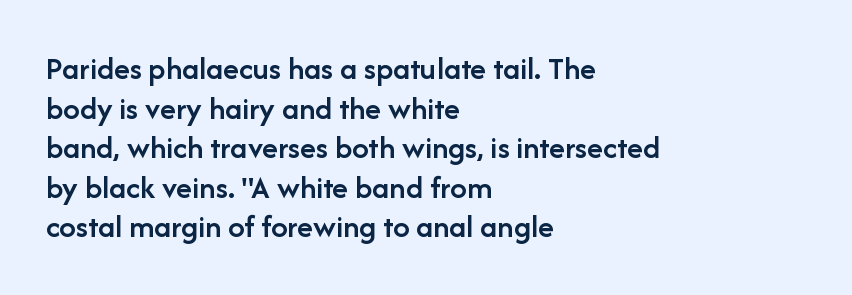
The image shows 33 px semibold sans-serif type, upright; set left-aligned, line spacing 1.2x, normal letter spacing, not underlined; low stroke contrast and a medium x-height.
